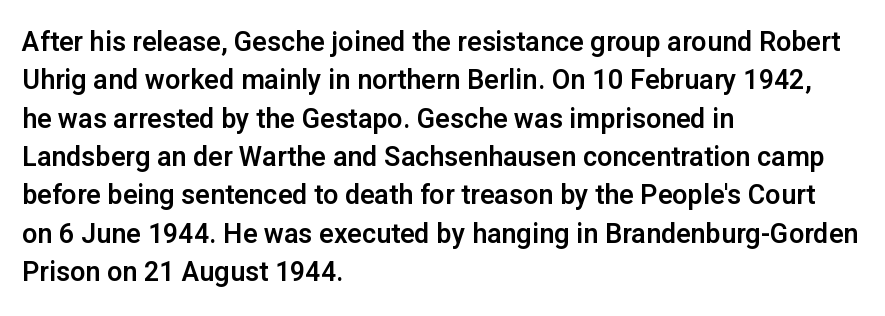
Q: Is the text italic (slanted)? A: No, it is upright.
Q: Is the text underlined? A: No.
Q: How is the paragraph aligned? A: Left-aligned.
Q: Is the spacing between letters normal or unusually wide? A: Normal.
Q: Is the spacing between lines tight, normal or loose? A: Normal.
